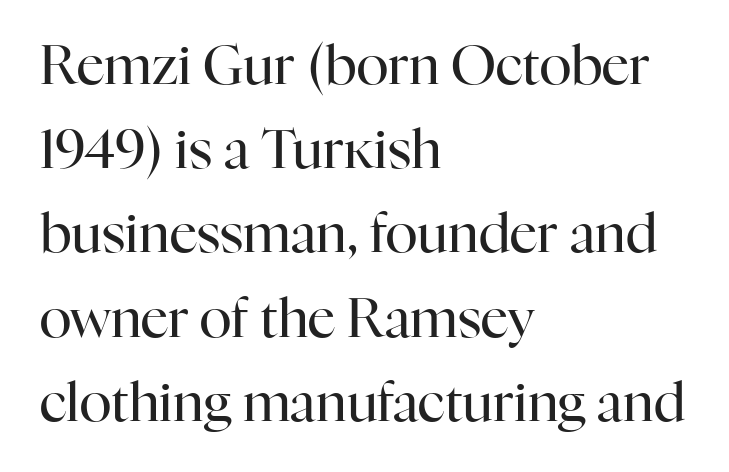
Do the characters align in a grid? No, the font is proportional. Vertical strokes here are truly vertical. Stems and bowls with no extra thickness — not bold. Is the block centered? No — it sits flush against the left margin. Vertically, the passage feels balanced, rows spaced as you'd expect.
